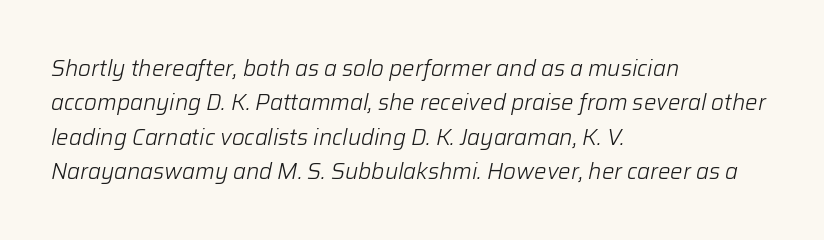
The image shows 22 px text type, italic (leaning right); set left-aligned, normal line spacing (1.56x), normal letter spacing, not underlined.
